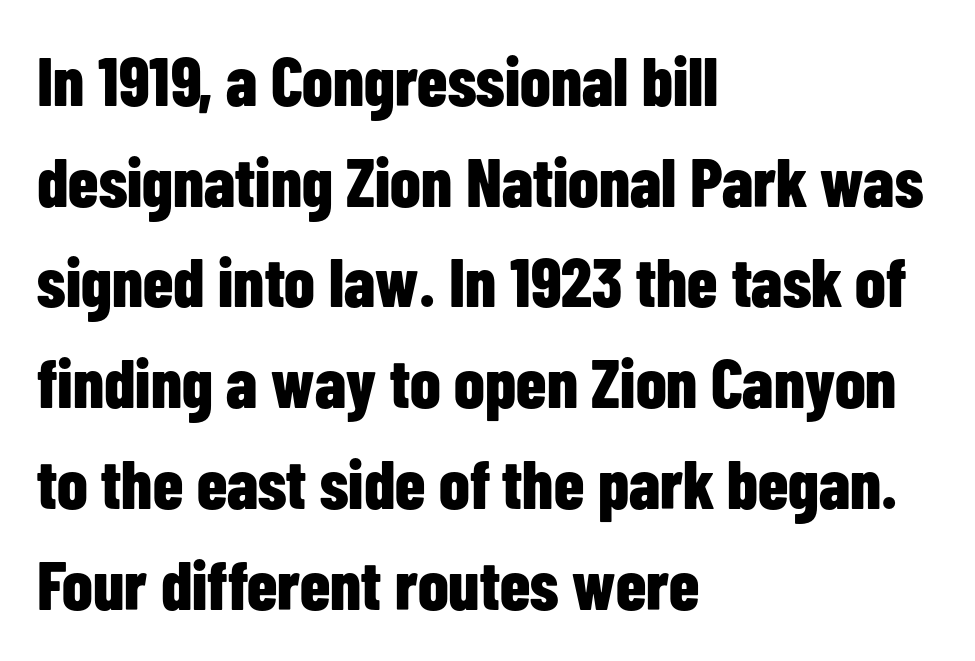
The letters carry no serifs — their stems end cleanly without finishing strokes. Vertical strokes here are truly vertical. Only glyphs here, with clear space below each row. Is this a fixed-width face? No — the glyphs have proportional, varying widths. The letters are bold, with thick, heavy strokes.
